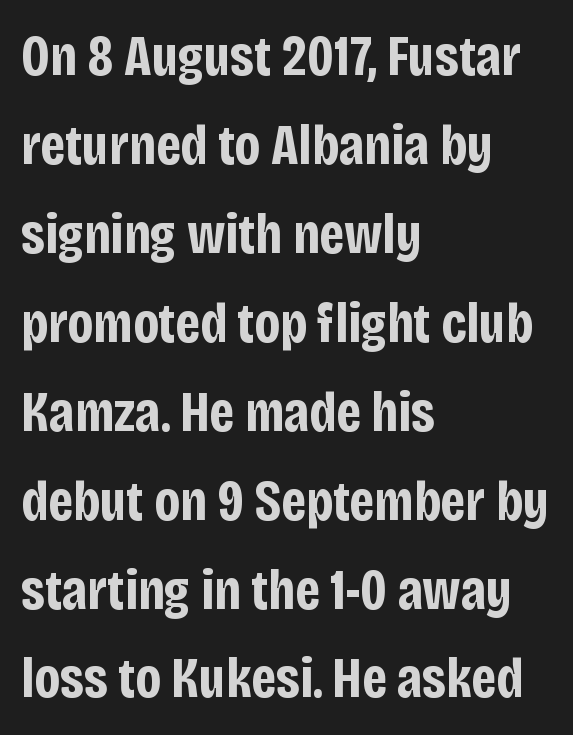
{"serif": "no", "italic": "no", "bold": "yes", "weight": "bold", "width": "condensed", "stroke_contrast": "low", "x_height": "large", "monospaced": "no", "underline": "no", "align": "left", "line_spacing": "normal", "line_spacing_ratio": 1.56, "letter_spacing": "normal", "letter_spacing_em": 0.0, "glyph_px": 57}
